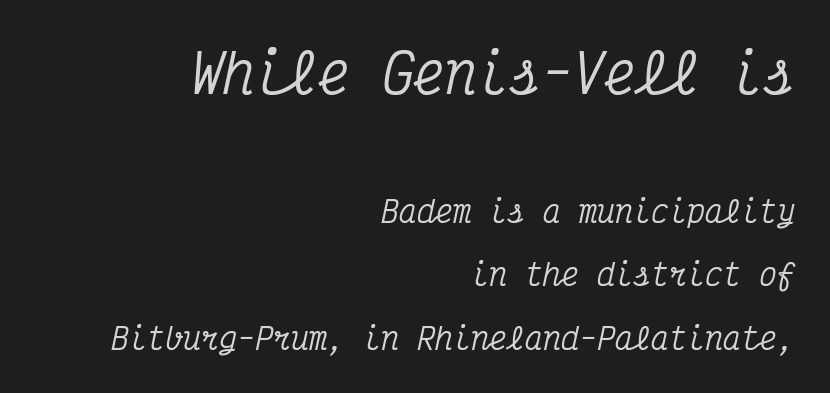
Q: Is the text italic (slanted)? A: Yes, it leans right by about 12 degrees.
Q: Is the typeface a serif or a sans-serif typeface? A: Serif.
Q: Is the text underlined? A: No.
Q: How is the paragraph aligned? A: Right-aligned.
Q: Is the spacing between letters normal or unusually wide? A: Normal.
Q: Is the spacing between lines tight, normal or loose? A: Loose.
Q: Which block of text is set in a larger size, the first (top) or the second (bottom)? A: The first (top) one.
Q: Width (condensed, normal, or wide)? A: Condensed.
Q: Stroke contrast? A: Medium.
Q: x-height? A: Medium.
Q: Monospaced? A: Yes.
